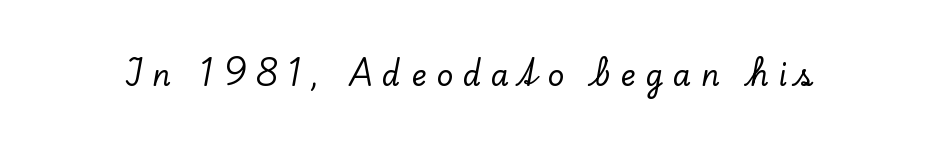
{"serif": "yes", "width": "normal", "stroke_contrast": "low", "x_height": "small", "monospaced": "no", "underline": "no", "letter_spacing": "wide", "letter_spacing_em": 0.34, "glyph_px": 29}
